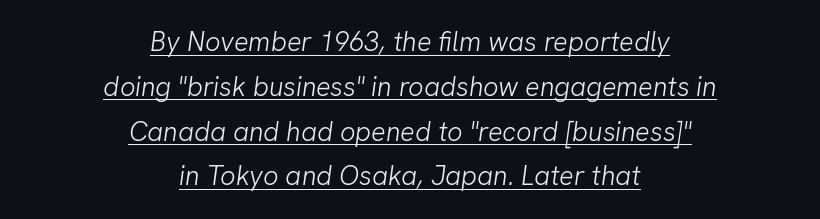
{"bold": "no", "underline": "yes", "align": "center", "line_spacing": "normal", "line_spacing_ratio": 1.66, "letter_spacing": "normal", "letter_spacing_em": 0.0, "glyph_px": 27}
